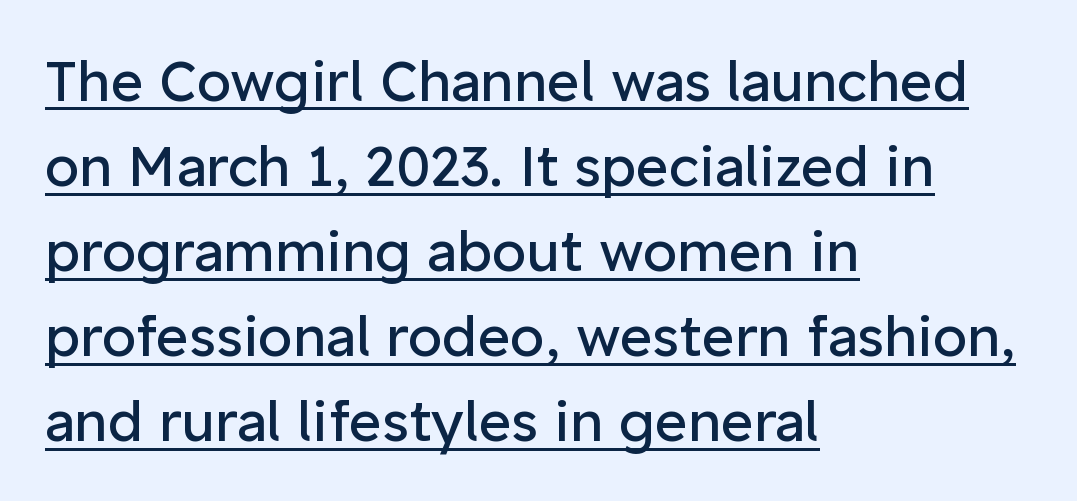
Q: Is the text bold? A: No.
Q: Is the text italic (slanted)? A: No, it is upright.
Q: Is the typeface a serif or a sans-serif typeface? A: Sans-serif.
Q: Is the text underlined? A: Yes.
Q: How is the paragraph aligned? A: Left-aligned.
Q: Is the spacing between letters normal or unusually wide? A: Normal.
Q: Is the spacing between lines tight, normal or loose? A: Normal.
Q: Width (condensed, normal, or wide)? A: Normal.
Q: Stroke contrast? A: Low.
Q: x-height? A: Medium.
Q: Monospaced? A: No.
